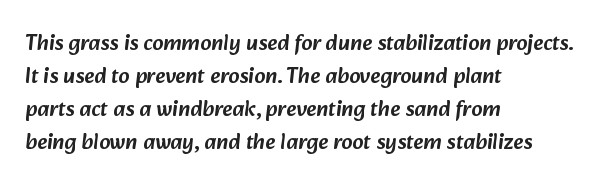
Short and long lines alike share a common starting point at left. Line spacing here is normal. Underline: absent. Observe the ordinary spacing: letters are neighbours, not strangers.
